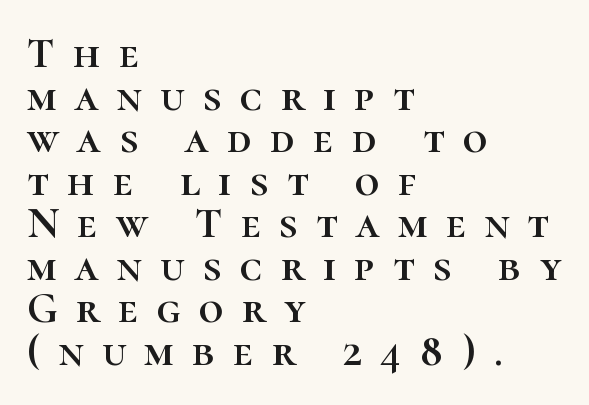
{"italic": "no", "width": "normal", "stroke_contrast": "high", "x_height": "medium", "monospaced": "no", "underline": "no", "align": "left", "line_spacing": "tight", "line_spacing_ratio": 0.99, "letter_spacing": "wide", "letter_spacing_em": 0.43, "glyph_px": 43}
